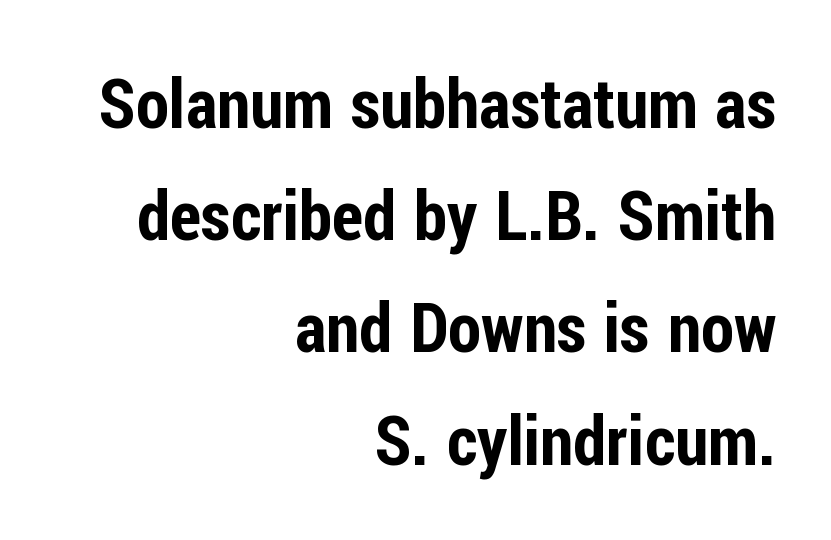
Q: Is the text italic (slanted)? A: No, it is upright.
Q: Is the typeface a serif or a sans-serif typeface? A: Sans-serif.
Q: Is the text underlined? A: No.
Q: How is the paragraph aligned? A: Right-aligned.
Q: Is the spacing between letters normal or unusually wide? A: Normal.
Q: Is the spacing between lines tight, normal or loose? A: Normal.
Q: Width (condensed, normal, or wide)? A: Condensed.
Q: Stroke contrast? A: Low.
Q: x-height? A: Medium.
Q: Monospaced? A: No.
